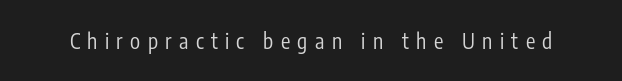
{"italic": "no", "bold": "no", "underline": "no", "letter_spacing": "wide", "letter_spacing_em": 0.35, "glyph_px": 21}
